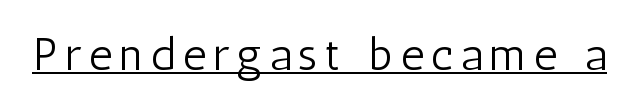
No feet cap the strokes, marking this as sans-serif type. Check the space under the baseline: a stroke is drawn there. The font's upright variant was chosen for this text. Is this a fixed-width face? No — the glyphs have proportional, varying widths. Stroke mass is kept to a normal reading level or below.
